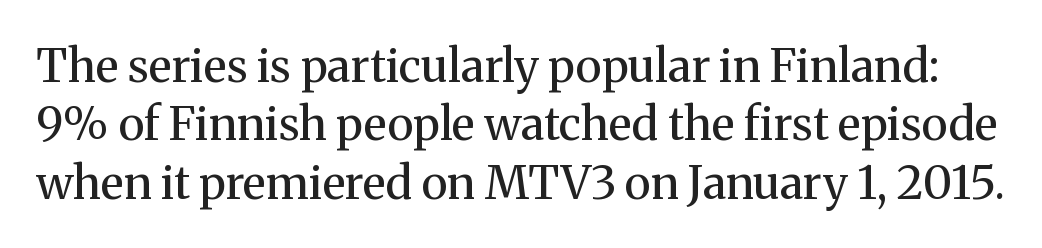
{"serif": "yes", "italic": "no", "bold": "no", "weight": "regular", "width": "normal", "stroke_contrast": "medium", "x_height": "medium", "monospaced": "no", "underline": "no", "line_spacing": "normal", "line_spacing_ratio": 1.27, "letter_spacing": "normal", "letter_spacing_em": 0.0, "glyph_px": 46}
